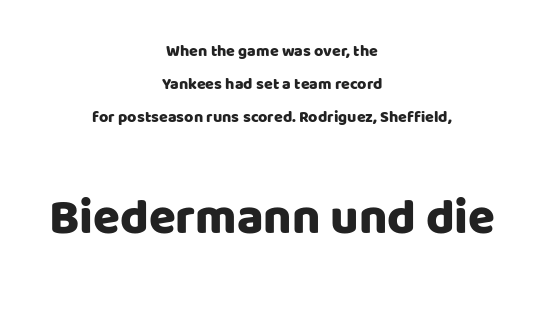
{"serif": "no", "italic": "no", "width": "normal", "stroke_contrast": "low", "x_height": "large", "monospaced": "no", "underline": "no", "align": "center", "line_spacing": "loose", "line_spacing_ratio": 2.06, "letter_spacing": "normal", "letter_spacing_em": 0.0, "larger_block": "second", "size_ratio": 3.06, "glyph_px": 49}
